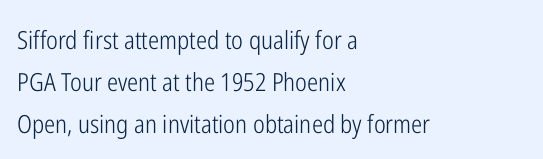
Q: Is the text bold? A: No.
Q: Is the text italic (slanted)? A: No, it is upright.
Q: Is the text underlined? A: No.
Q: How is the paragraph aligned? A: Left-aligned.
Q: Is the spacing between letters normal or unusually wide? A: Normal.
Q: Is the spacing between lines tight, normal or loose? A: Normal.
